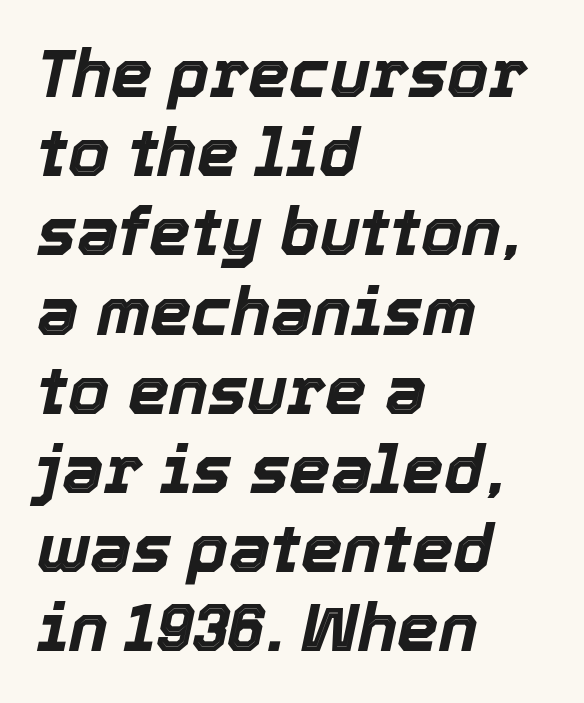
The image shows 66 px bold type, italic (leaning right); set left-aligned, line spacing 1.2x, normal letter spacing, not underlined; a medium x-height.
